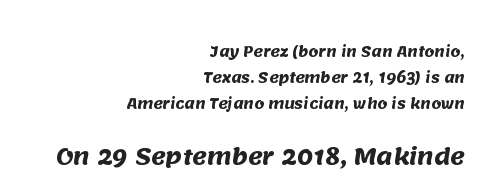
Q: Is the text bold? A: Yes.
Q: Is the text underlined? A: No.
Q: How is the paragraph aligned? A: Right-aligned.
Q: Is the spacing between letters normal or unusually wide? A: Normal.
Q: Which block of text is set in a larger size, the first (top) or the second (bottom)? A: The second (bottom) one.
